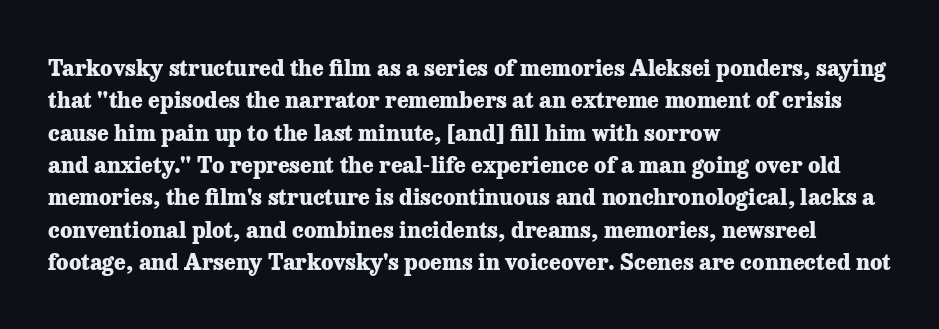
{"italic": "no", "bold": "yes", "underline": "no", "align": "left", "line_spacing": "normal", "line_spacing_ratio": 1.47, "letter_spacing": "normal", "letter_spacing_em": 0.0, "glyph_px": 22}
